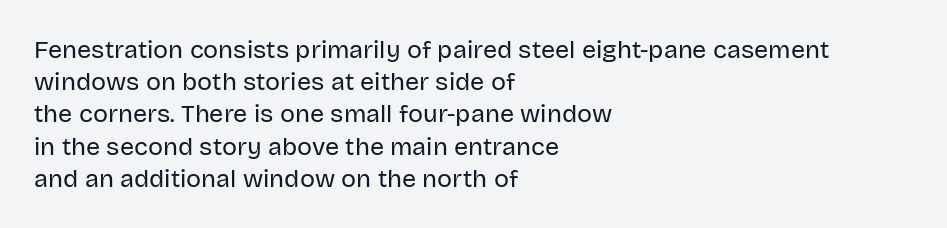
Q: Is the text bold? A: No.
Q: Is the text italic (slanted)? A: No, it is upright.
Q: Is the text underlined? A: No.
Q: How is the paragraph aligned? A: Left-aligned.
Q: Is the spacing between letters normal or unusually wide? A: Normal.
Q: Is the spacing between lines tight, normal or loose? A: Normal.
